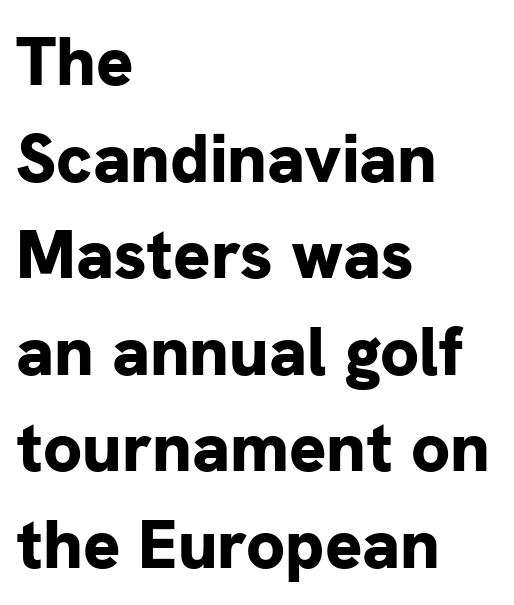
Students, this is bold: see how much ink each stroke carries. Each letter's strokes conclude bluntly, with no projecting serifs. The block of text has a typical density, with ordinary space between rows. Does the lettering tilt? It doesn't — this is upright. The zone under the glyphs is completely vacant.
